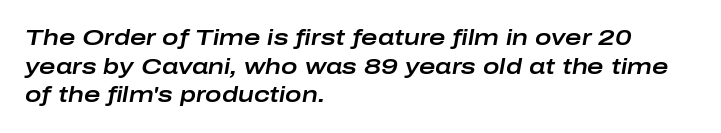
{"italic": "yes", "lean": "right", "slant_degrees": 10, "underline": "no", "align": "left", "line_spacing": "normal", "line_spacing_ratio": 1.3, "letter_spacing": "normal", "letter_spacing_em": 0.0, "glyph_px": 22}
